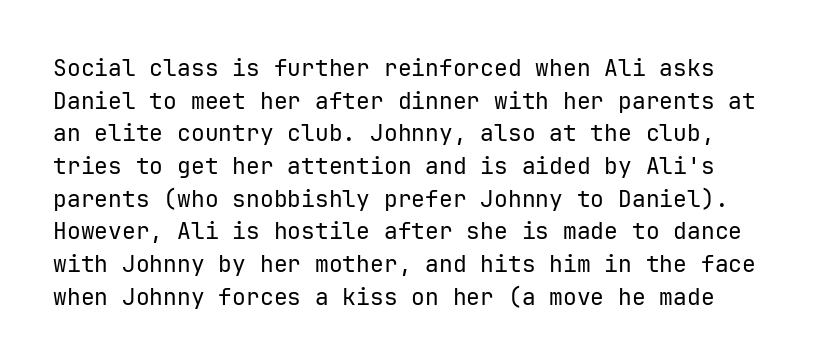
The image shows 23 px text type, upright; set normal line spacing (1.42x), normal letter spacing, not underlined.
